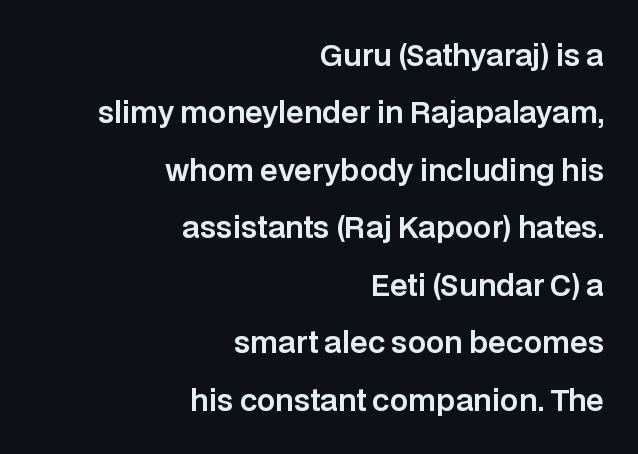
Q: Is the text italic (slanted)? A: No, it is upright.
Q: Is the typeface a serif or a sans-serif typeface? A: Sans-serif.
Q: Is the text underlined? A: No.
Q: How is the paragraph aligned? A: Right-aligned.
Q: Is the spacing between letters normal or unusually wide? A: Normal.
Q: Is the spacing between lines tight, normal or loose? A: Loose.
Q: Width (condensed, normal, or wide)? A: Normal.
Q: Stroke contrast? A: Low.
Q: x-height? A: Large.
Q: Monospaced? A: No.
